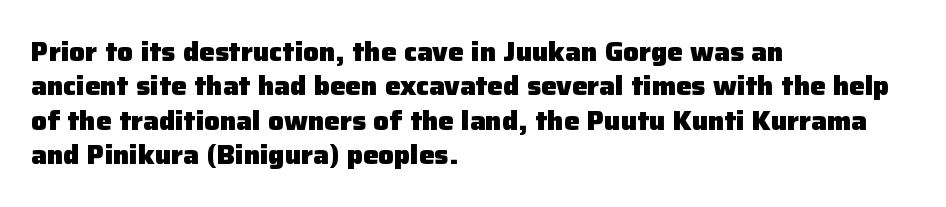
{"italic": "no", "bold": "yes", "underline": "no", "align": "left", "line_spacing": "normal", "line_spacing_ratio": 1.32, "letter_spacing": "normal", "letter_spacing_em": 0.0, "glyph_px": 26}
